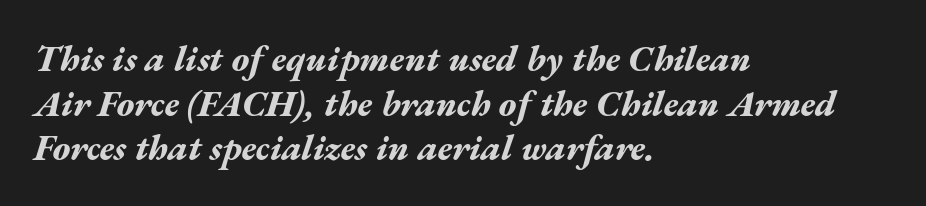
Q: Is the text bold? A: Yes.
Q: Is the text italic (slanted)? A: Yes, it leans right by about 17 degrees.
Q: Is the text underlined? A: No.
Q: How is the paragraph aligned? A: Left-aligned.
Q: Is the spacing between letters normal or unusually wide? A: Normal.
Q: Width (condensed, normal, or wide)? A: Wide.
Q: Stroke contrast? A: Medium.
Q: x-height? A: Medium.
Q: Monospaced? A: No.
